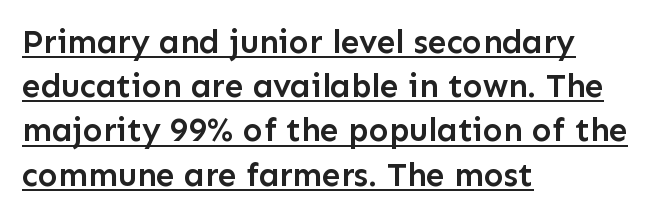
{"serif": "no", "italic": "no", "bold": "semi", "weight": "semibold", "width": "normal", "stroke_contrast": "low", "x_height": "medium", "monospaced": "no", "underline": "yes", "align": "left", "line_spacing": "normal", "line_spacing_ratio": 1.34, "letter_spacing": "normal", "letter_spacing_em": 0.0, "glyph_px": 33}
